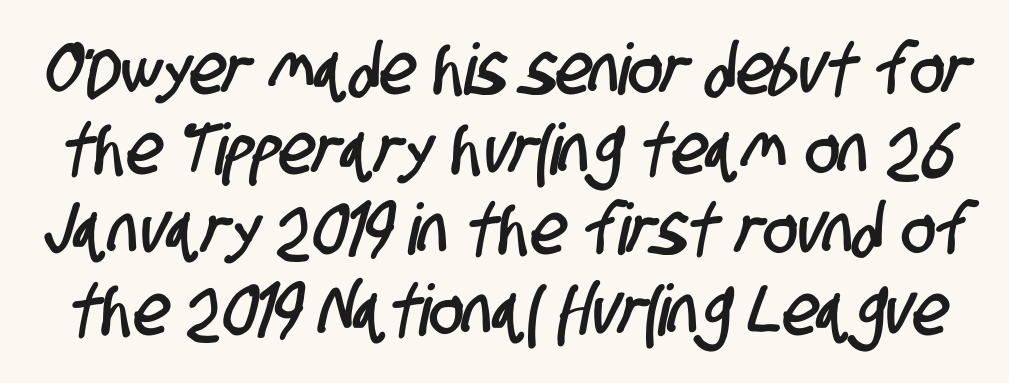
The image shows 71 px condensed sans-serif type; set tight line spacing (1.13x), normal letter spacing, not underlined; low stroke contrast and a large x-height.
